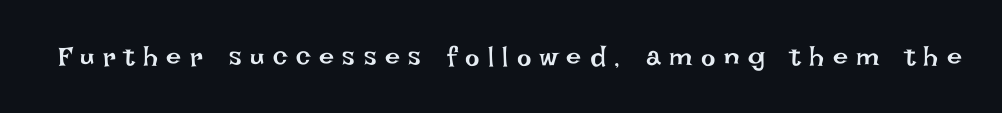
{"italic": "no", "bold": "no", "underline": "no", "letter_spacing": "wide", "letter_spacing_em": 0.32, "glyph_px": 27}
